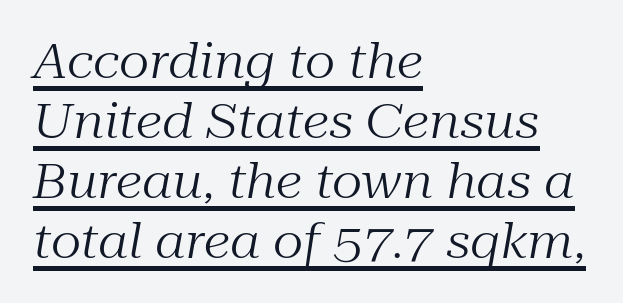
The image shows 48 px regular-weight serif type, italic (leaning right); set left-aligned, normal line spacing (1.25x), normal letter spacing, underlined; medium stroke contrast and a medium x-height.
